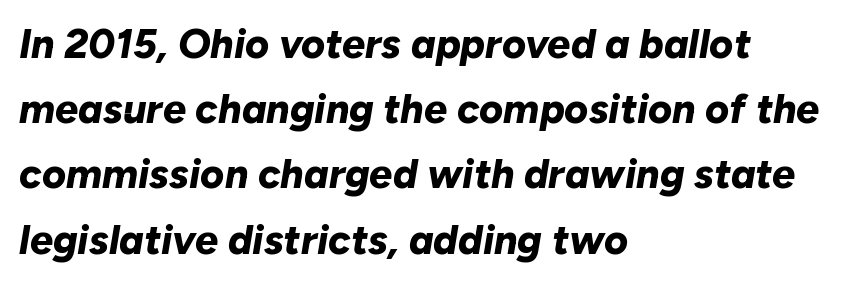
Caption: multi-line text, flush left, ragged right. Weight check: bold — yes, fully. Has an underline been added? It has not. It's the slanting kind of type. The letterforms sit shoulder to shoulder at normal distance. The passage shown is typed in a proportional face where columns would drift.
